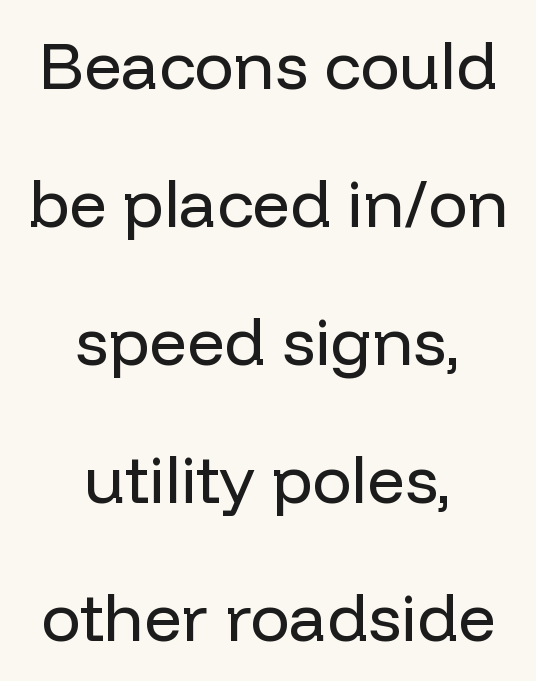
The image shows 66 px regular-weight sans-serif type, upright; set centered, loose line spacing (2.09x), normal letter spacing, not underlined; low stroke contrast and a medium x-height.
